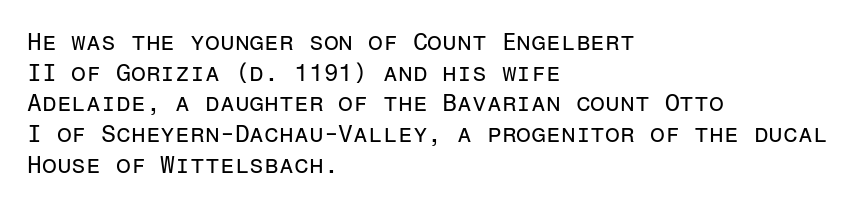
Is the type heavy? It reads as light-to-regular instead. Leftover space on each line is placed entirely after the last word. Characters follow at the spacing the type designer built in. The passage shown stacks its lines at a standard gap.
